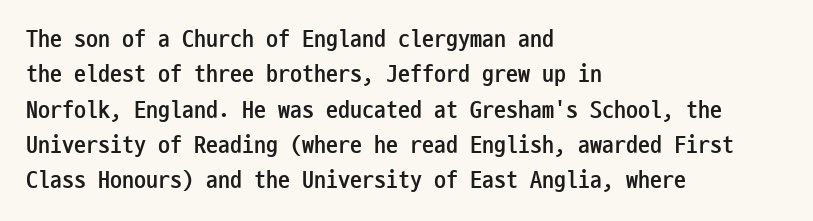
The baseline area is clear. Rendered with straight, roman letterforms. The face used here has the dense, thick strokes of a bold. One-word summary of the alignment: left.
